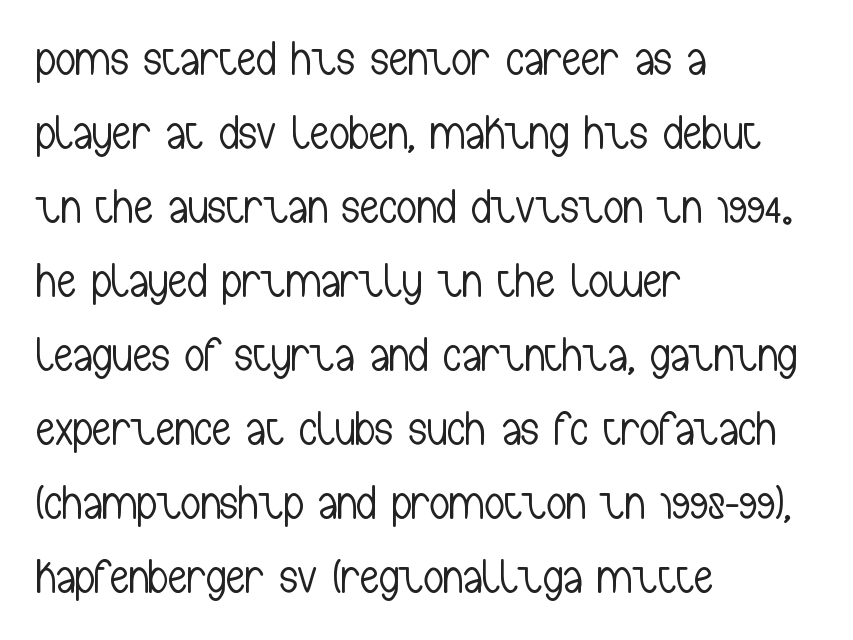
{"serif": "no", "italic": "no", "bold": "no", "weight": "light", "width": "condensed", "stroke_contrast": "low", "x_height": "medium", "monospaced": "no", "underline": "no", "align": "left", "line_spacing": "normal", "line_spacing_ratio": 1.51, "letter_spacing": "normal", "letter_spacing_em": 0.0, "glyph_px": 49}
